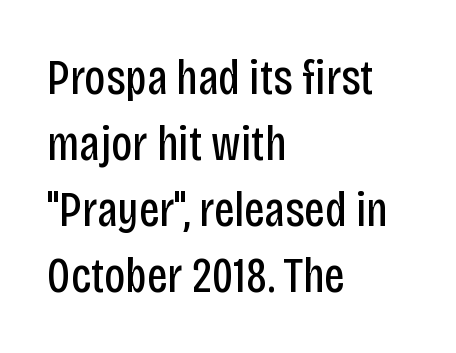
Q: Is the text bold? A: No.
Q: Is the text italic (slanted)? A: No, it is upright.
Q: Is the typeface a serif or a sans-serif typeface? A: Sans-serif.
Q: Is the text underlined? A: No.
Q: How is the paragraph aligned? A: Left-aligned.
Q: Is the spacing between letters normal or unusually wide? A: Normal.
Q: Is the spacing between lines tight, normal or loose? A: Normal.
Q: Width (condensed, normal, or wide)? A: Condensed.
Q: Stroke contrast? A: Low.
Q: x-height? A: Large.
Q: Monospaced? A: No.
